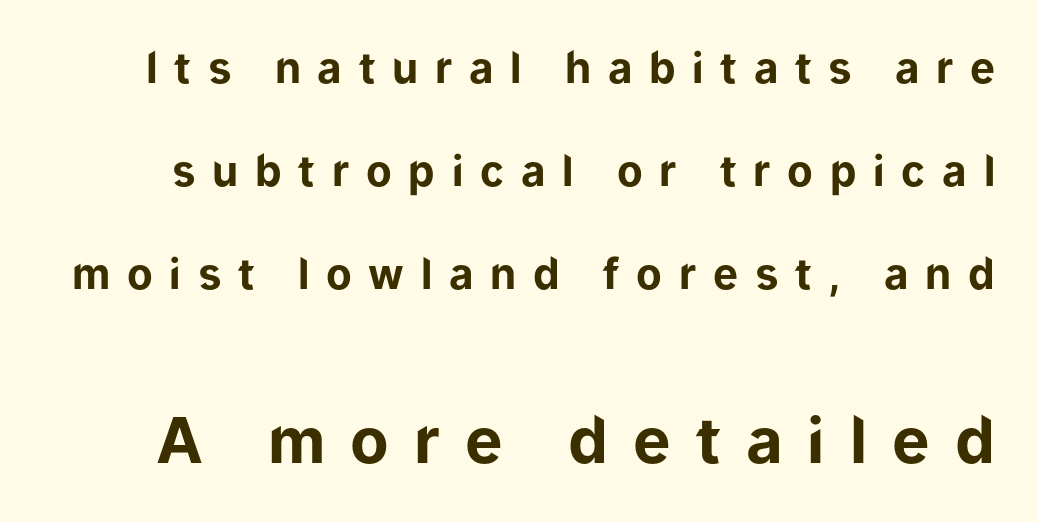
The image shows 63 px bold sans-serif type, upright; set loose line spacing (2.45x), unusually wide letter spacing (+0.4 em), not underlined; the second (bottom) block is 1.5x larger; low stroke contrast and a medium x-height.
